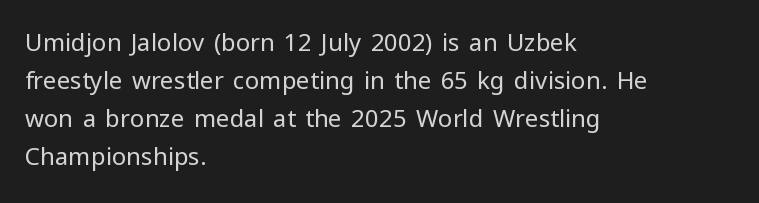
Q: Is the text bold? A: No.
Q: Is the text italic (slanted)? A: No, it is upright.
Q: Is the text underlined? A: No.
Q: How is the paragraph aligned? A: Left-aligned.
Q: Is the spacing between letters normal or unusually wide? A: Normal.
Q: Is the spacing between lines tight, normal or loose? A: Normal.
